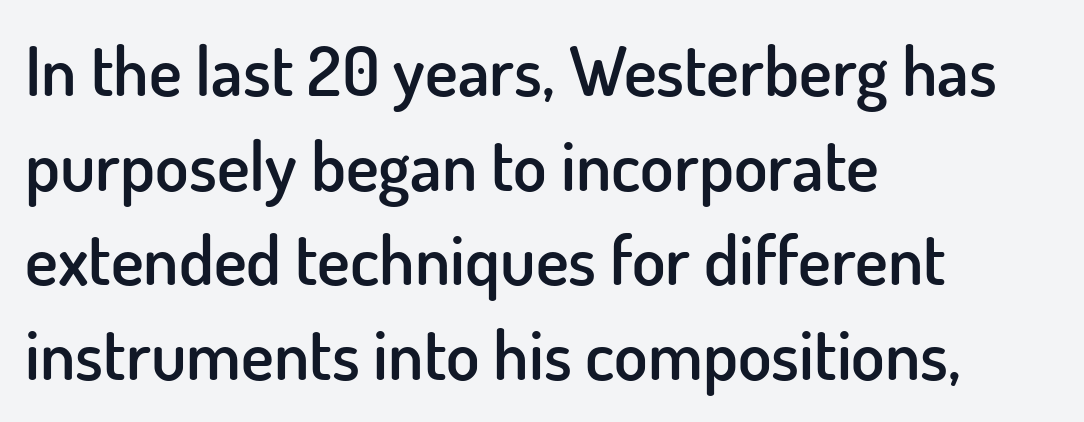
The rendering uses a semibold face; strokes are thickened but not to full bold. Regular leading. Tracking here is standard; glyphs follow each other at the usual distance. This sample uses an upright cut, with every glyph sitting square on the baseline. A sans-serif font was chosen for this passage. Typeset ragged right — the left edge is the straight one.
